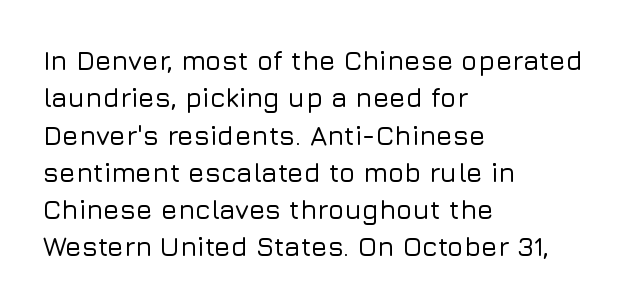
Q: Is the text italic (slanted)? A: No, it is upright.
Q: Is the text underlined? A: No.
Q: How is the paragraph aligned? A: Left-aligned.
Q: Is the spacing between letters normal or unusually wide? A: Normal.
Q: Is the spacing between lines tight, normal or loose? A: Normal.
